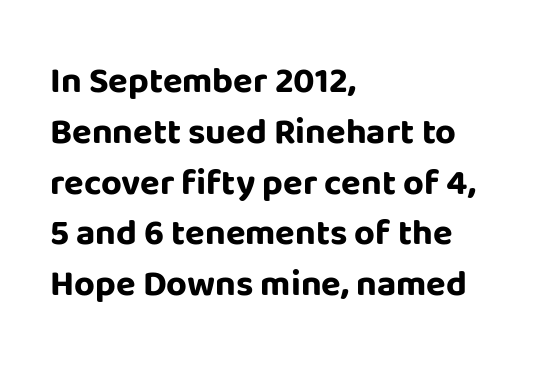
The image shows 36 px bold sans-serif type, upright; set left-aligned, normal line spacing (1.41x), normal letter spacing, not underlined; low stroke contrast and a large x-height.
